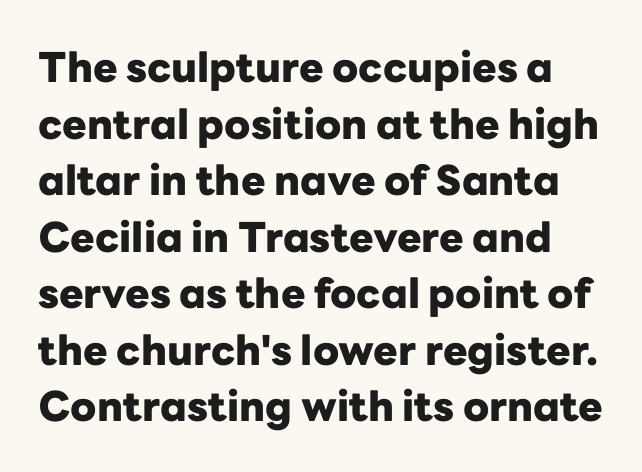
Q: Is the text bold? A: Yes.
Q: Is the text italic (slanted)? A: No, it is upright.
Q: Is the typeface a serif or a sans-serif typeface? A: Sans-serif.
Q: Is the text underlined? A: No.
Q: Is the spacing between letters normal or unusually wide? A: Normal.
Q: Is the spacing between lines tight, normal or loose? A: Normal.
Q: Width (condensed, normal, or wide)? A: Normal.
Q: Stroke contrast? A: Low.
Q: x-height? A: Medium.
Q: Monospaced? A: No.
